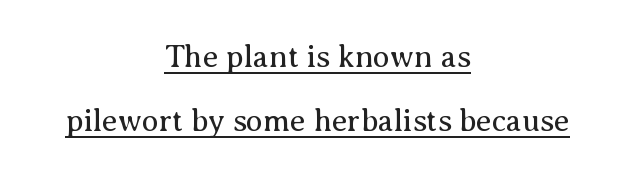
Q: Is the text bold? A: No.
Q: Is the text italic (slanted)? A: No, it is upright.
Q: Is the typeface a serif or a sans-serif typeface? A: Serif.
Q: Is the text underlined? A: Yes.
Q: How is the paragraph aligned? A: Centered.
Q: Is the spacing between letters normal or unusually wide? A: Normal.
Q: Is the spacing between lines tight, normal or loose? A: Loose.
Q: Width (condensed, normal, or wide)? A: Normal.
Q: Stroke contrast? A: Medium.
Q: x-height? A: Medium.
Q: Monospaced? A: No.
